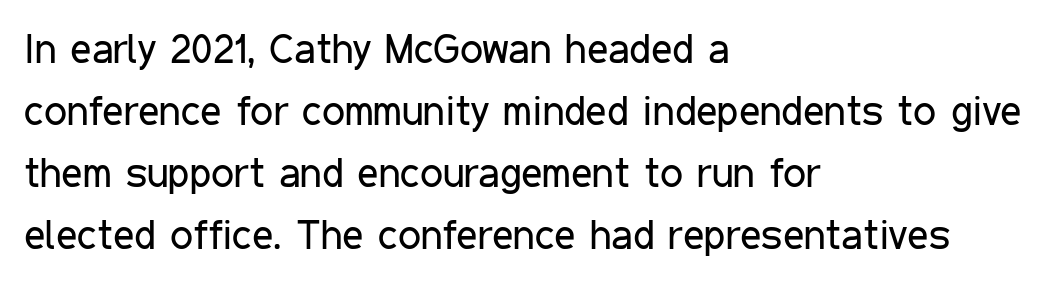
Do the characters align in a grid? No, the font is proportional. Nope, no serifs anywhere on these letters. A quiet, ordinary-to-light weight characterises the typeface. All the whitespace from short lines collects on the right. This sample keeps an unexceptional amount of space between lines. The rendering keeps characters at their native spacing.
